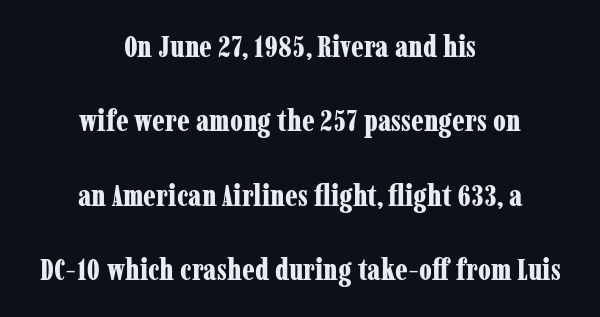
Q: Is the text bold? A: Yes.
Q: Is the text italic (slanted)? A: No, it is upright.
Q: Is the typeface a serif or a sans-serif typeface? A: Serif.
Q: Is the text underlined? A: No.
Q: How is the paragraph aligned? A: Centered.
Q: Is the spacing between letters normal or unusually wide? A: Normal.
Q: Is the spacing between lines tight, normal or loose? A: Loose.
Q: Width (condensed, normal, or wide)? A: Condensed.
Q: Stroke contrast? A: Low.
Q: x-height? A: Medium.
Q: Monospaced? A: No.
